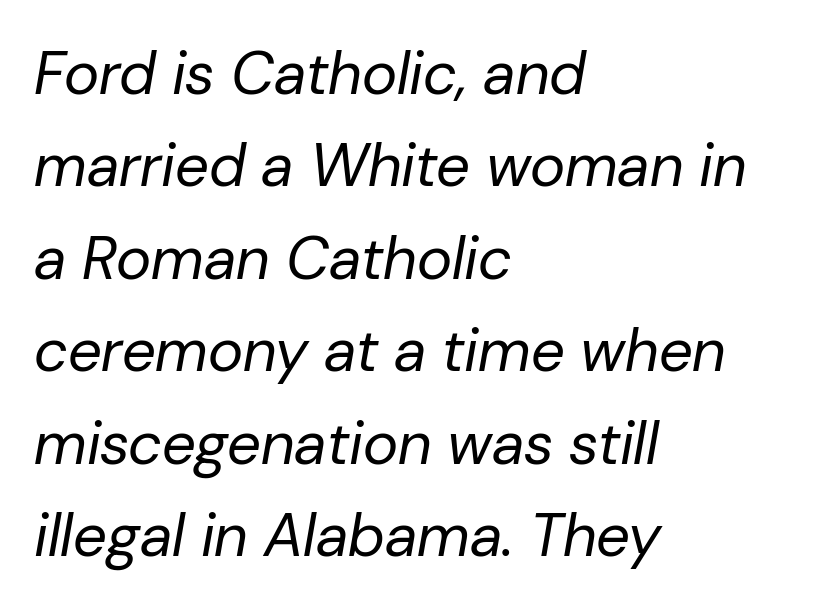
{"italic": "yes", "lean": "right", "slant_degrees": 10, "bold": "no", "weight": "regular", "width": "normal", "stroke_contrast": "low", "x_height": "medium", "monospaced": "no", "underline": "no", "align": "left", "line_spacing": "normal", "line_spacing_ratio": 1.54, "letter_spacing": "normal", "letter_spacing_em": 0.0, "glyph_px": 60}
